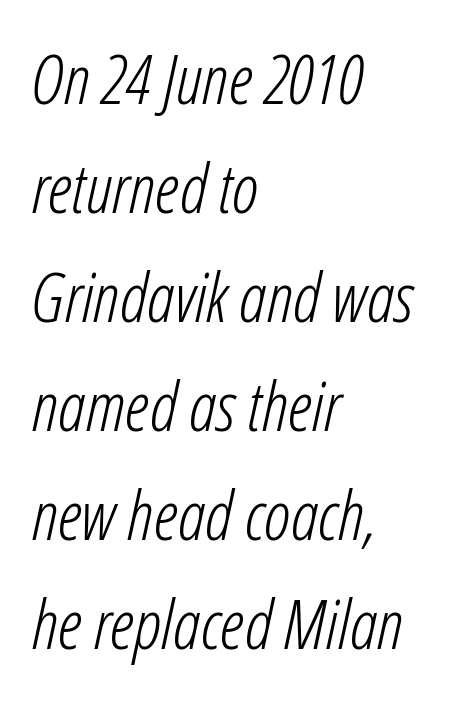
Q: Is the text bold? A: No.
Q: Is the text italic (slanted)? A: Yes, it leans right by about 12 degrees.
Q: Is the text underlined? A: No.
Q: How is the paragraph aligned? A: Left-aligned.
Q: Is the spacing between letters normal or unusually wide? A: Normal.
Q: Is the spacing between lines tight, normal or loose? A: Normal.
Q: Width (condensed, normal, or wide)? A: Condensed.
Q: Stroke contrast? A: Low.
Q: x-height? A: Medium.
Q: Monospaced? A: No.
